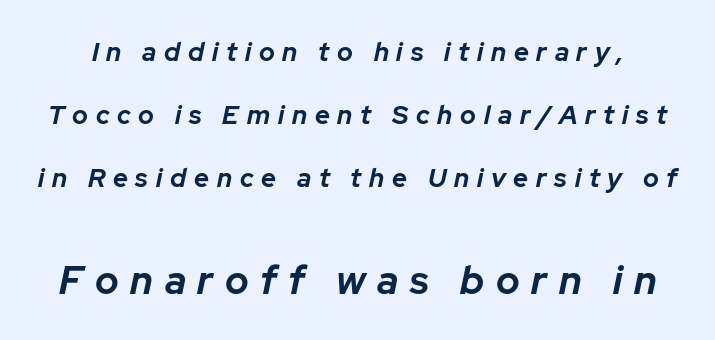
The image shows 39 px bold type, italic (leaning right); set loose line spacing (2.42x), unusually wide letter spacing (+0.3 em), not underlined; the second (bottom) block is 1.5x larger; low stroke contrast and a medium x-height.
